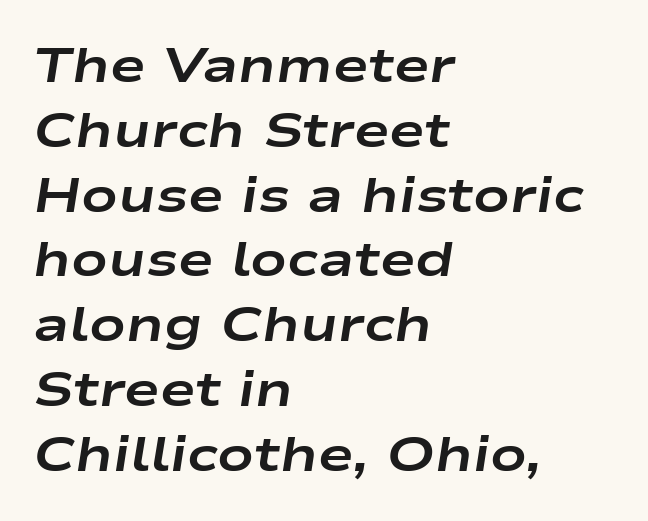
Spacing verdict: proportional, widths tailored to each character. Thick stems and heavy bowls — unmistakably bold. The rendering applies a slant to the glyphs. A student would call this left alignment; a typographer would say flush left, rag right. Lines of text with bare space underneath. Standard letterfit; no display-style spreading of the glyphs.
